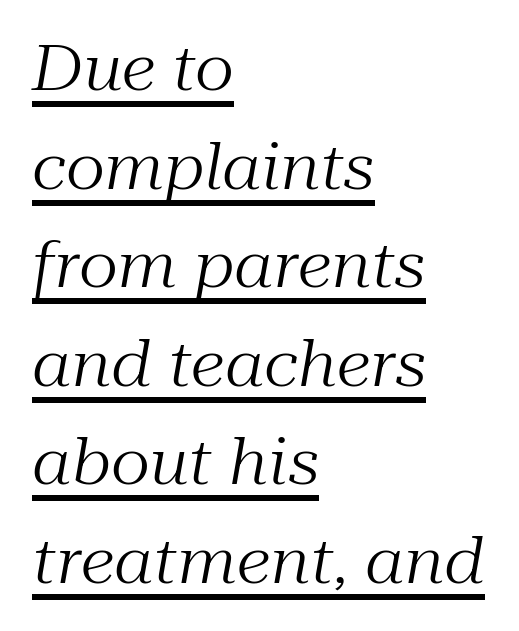
The image shows 62 px regular-weight serif type, italic (leaning right); set left-aligned, normal line spacing (1.59x), normal letter spacing, underlined; medium stroke contrast and a medium x-height.
